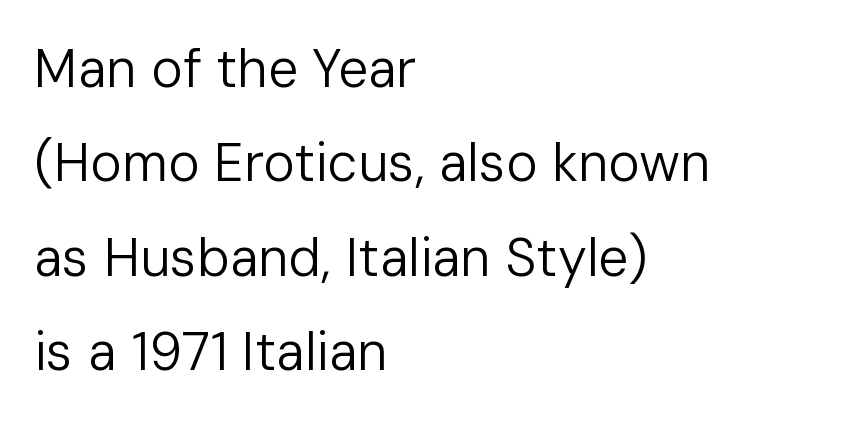
Q: Is the text bold? A: No.
Q: Is the text italic (slanted)? A: No, it is upright.
Q: Is the typeface a serif or a sans-serif typeface? A: Sans-serif.
Q: Is the text underlined? A: No.
Q: How is the paragraph aligned? A: Left-aligned.
Q: Is the spacing between letters normal or unusually wide? A: Normal.
Q: Width (condensed, normal, or wide)? A: Normal.
Q: Stroke contrast? A: Low.
Q: x-height? A: Medium.
Q: Monospaced? A: No.
